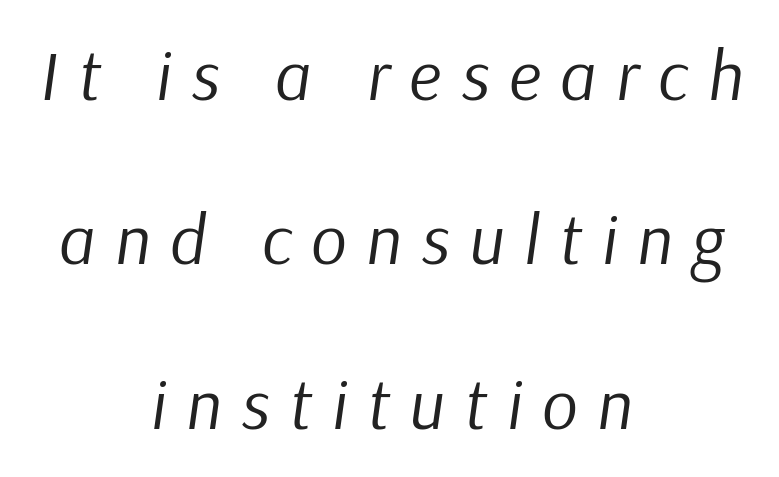
What's the leading like? Stretched, with rows far apart. The rag falls on both sides of this text block equally. Heft: none added — not bold. Compared with ordinary roman type, these characters are visibly tilted. Character widths vary here, with narrow letters taking less room than wide ones. You could only call the tracking loose — the letters float apart.
